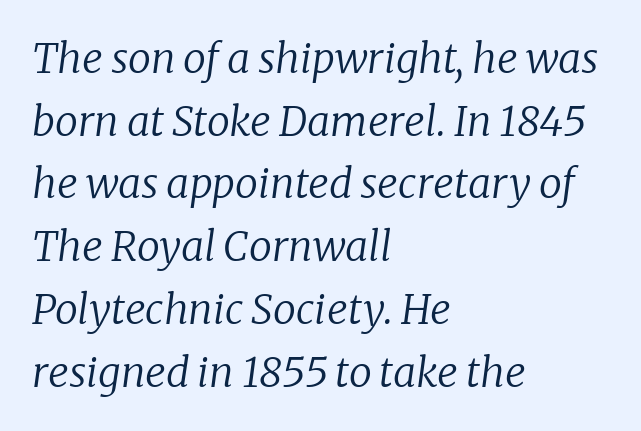
The image shows 41 px regular-weight serif type, italic (leaning right); set left-aligned, normal line spacing (1.53x), normal letter spacing, not underlined; low stroke contrast and a medium x-height.
